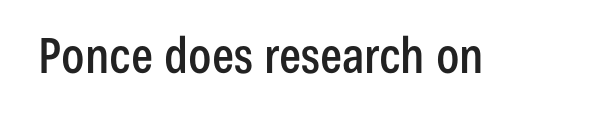
{"serif": "no", "italic": "no", "width": "condensed", "stroke_contrast": "low", "x_height": "medium", "monospaced": "no", "underline": "no", "letter_spacing": "normal", "letter_spacing_em": 0.0, "glyph_px": 49}
